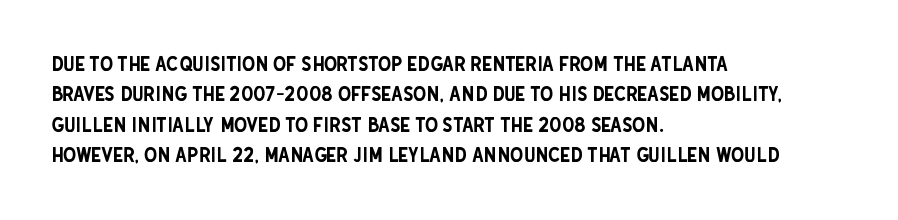
A bare baseline throughout the passage. This rendering uses left alignment, leaving the right contour irregular. Vertical strokes here are truly vertical. Glyph-to-glyph distance matches everyday printed text. If you measured baseline to baseline, you'd find a middling distance.
